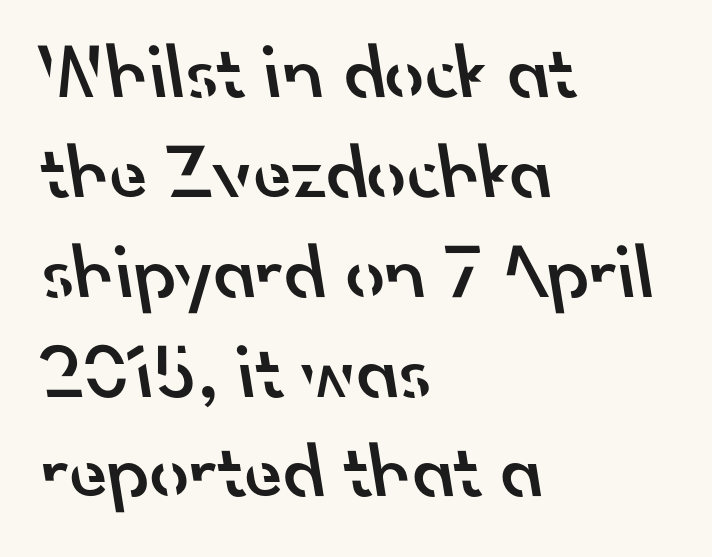
{"serif": "no", "bold": "semi", "weight": "semibold", "width": "normal", "stroke_contrast": "low", "x_height": "small", "monospaced": "no", "underline": "no", "align": "left", "line_spacing": "normal", "line_spacing_ratio": 1.28, "letter_spacing": "normal", "letter_spacing_em": 0.0, "glyph_px": 78}
